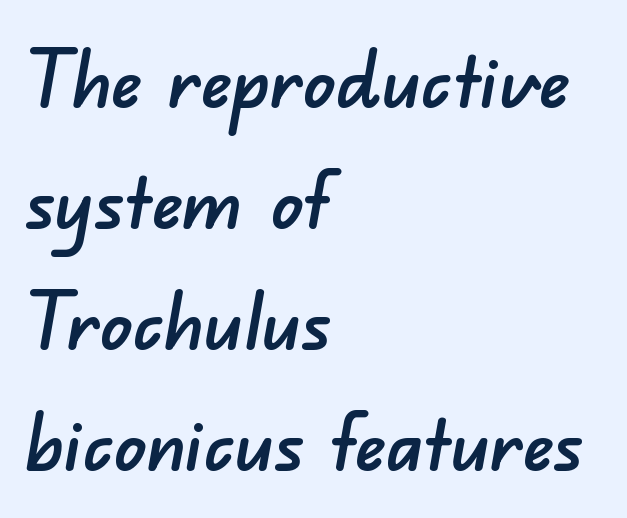
The line-height multiplier appears to be the usual default. Spacing between characters is what you'd get straight out of the box. The face used here is a sans, in the tradition of grotesques and geometrics. In CSS terms this would be text-align: left. Glance below the letters and you will spot only blank space. This sample has the flowing, uneven cadence of proportional lettering.
